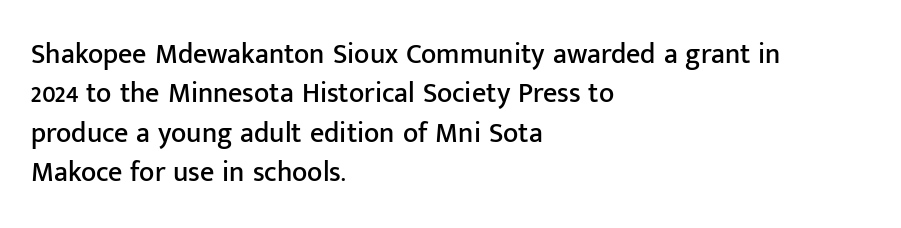
Q: Is the text italic (slanted)? A: No, it is upright.
Q: Is the typeface a serif or a sans-serif typeface? A: Sans-serif.
Q: Is the text underlined? A: No.
Q: How is the paragraph aligned? A: Left-aligned.
Q: Is the spacing between letters normal or unusually wide? A: Normal.
Q: Is the spacing between lines tight, normal or loose? A: Normal.
Q: Width (condensed, normal, or wide)? A: Normal.
Q: Stroke contrast? A: Low.
Q: x-height? A: Medium.
Q: Monospaced? A: No.
